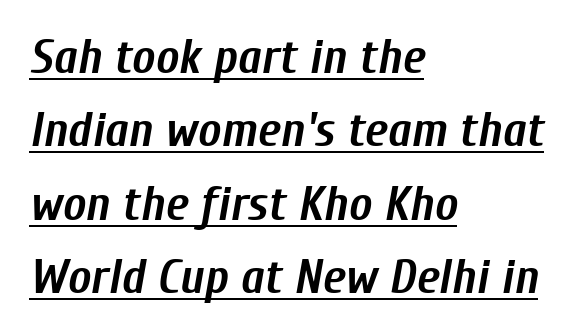
Weight check: bold — yes, fully. Evenly set lines give the paragraph a standard silhouette. Line starts are locked; line ends wander. The glyphs look as if they've been sheared to an angle. Glyph-to-glyph distance matches everyday printed text.
